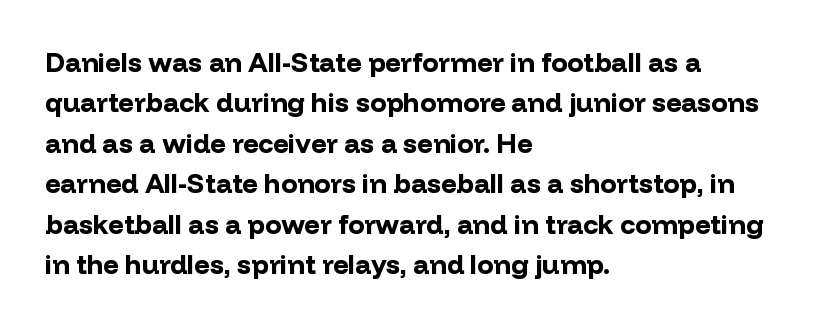
Q: Is the text bold? A: Yes.
Q: Is the text italic (slanted)? A: No, it is upright.
Q: Is the text underlined? A: No.
Q: How is the paragraph aligned? A: Left-aligned.
Q: Is the spacing between letters normal or unusually wide? A: Normal.
Q: Is the spacing between lines tight, normal or loose? A: Normal.
